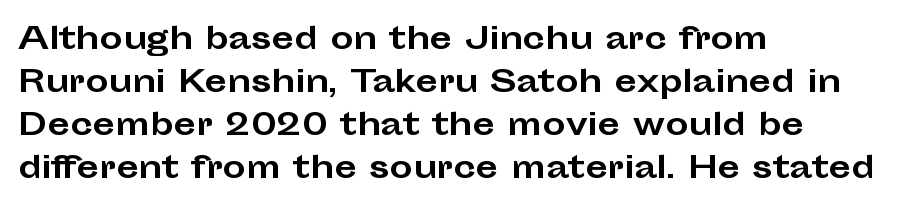
{"serif": "no", "italic": "no", "bold": "yes", "weight": "bold", "width": "wide", "stroke_contrast": "low", "x_height": "medium", "monospaced": "no", "underline": "no", "align": "left", "line_spacing": "normal", "line_spacing_ratio": 1.48, "letter_spacing": "normal", "letter_spacing_em": 0.0, "glyph_px": 29}
